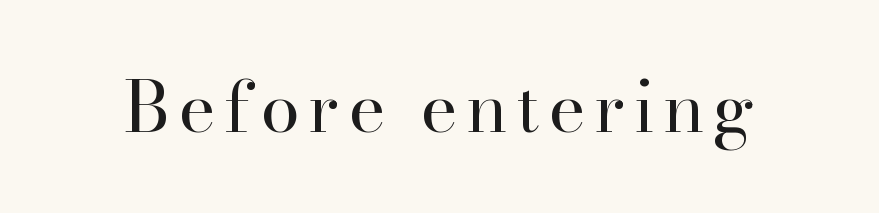
The image shows 71 px regular-weight serif type, upright; set not underlined; high stroke contrast and a small x-height.
